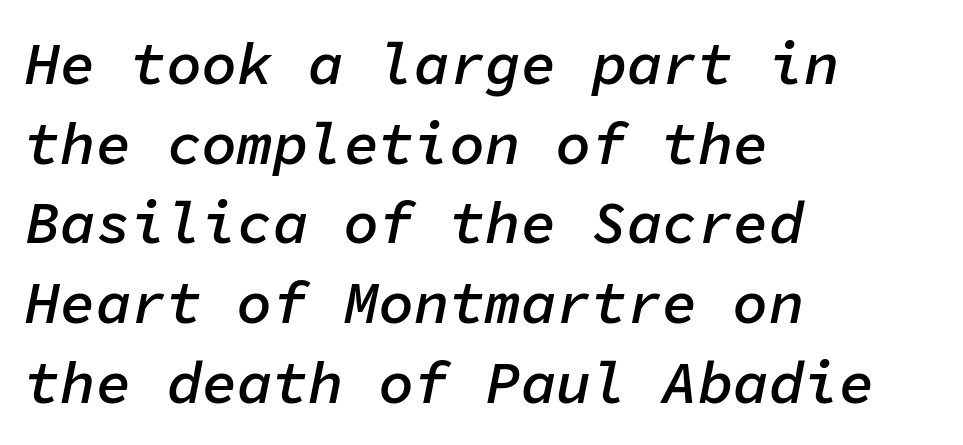
The rendering keeps characters at their native spacing. Firm but not heavy-handed strokes: this text is semibold. Leading: standard. Horizontally, the lines are justified to the leading edge only. Every character sits at an angle, as italics do. Words float on clear page, feet unadorned.
